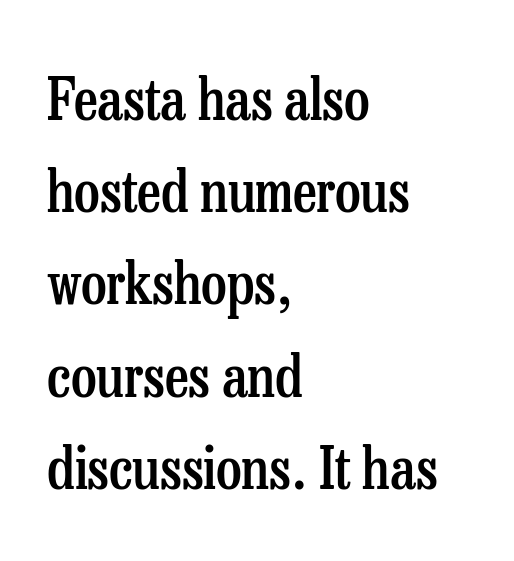
The image shows 58 px semibold, condensed serif type, upright; set left-aligned, normal line spacing (1.59x), normal letter spacing, not underlined; low stroke contrast and a medium x-height.
